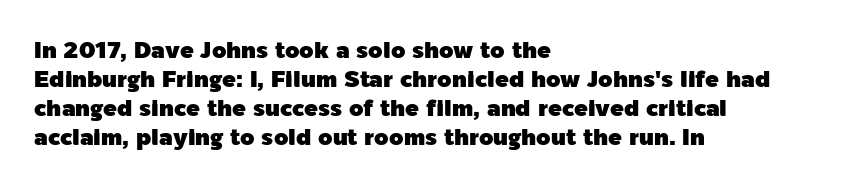
{"italic": "no", "underline": "no", "align": "left", "line_spacing": "normal", "line_spacing_ratio": 1.26, "letter_spacing": "normal", "letter_spacing_em": 0.0, "glyph_px": 23}
